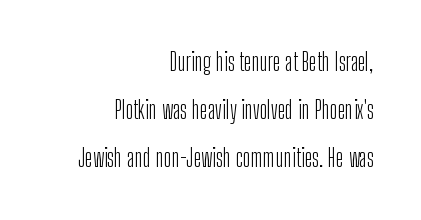
The image shows 24 px text type, upright; set right-aligned, loose line spacing (1.99x), normal letter spacing, not underlined.
